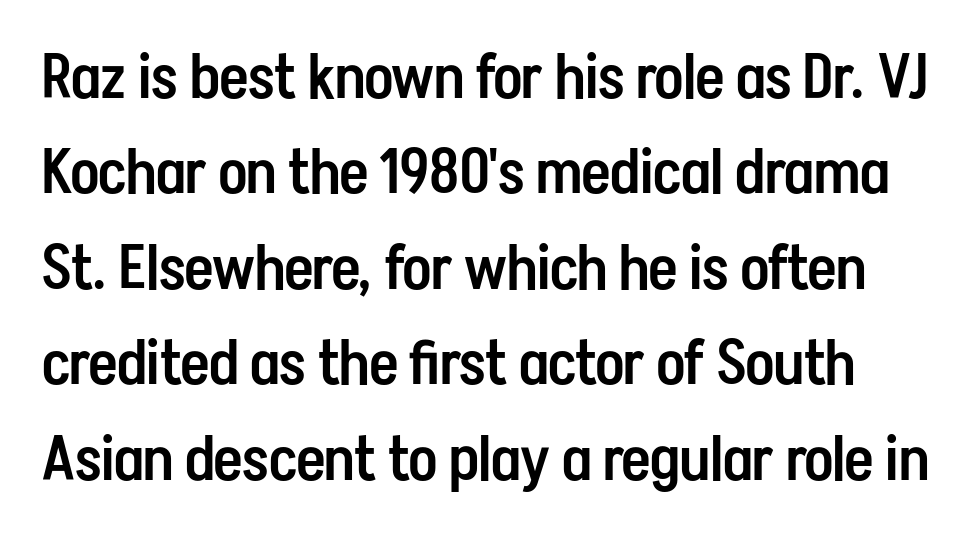
The image shows 62 px semibold, condensed sans-serif type, upright; set normal line spacing (1.54x), normal letter spacing, not underlined; low stroke contrast and a medium x-height.
